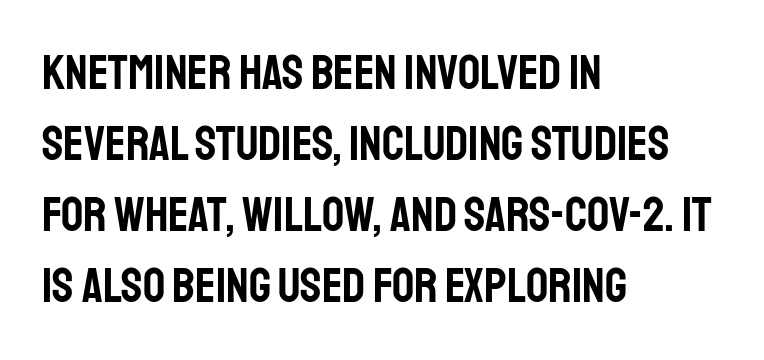
The image shows 49 px condensed sans-serif type, upright; set left-aligned, normal line spacing (1.45x), normal letter spacing, not underlined; low stroke contrast and a large x-height.
